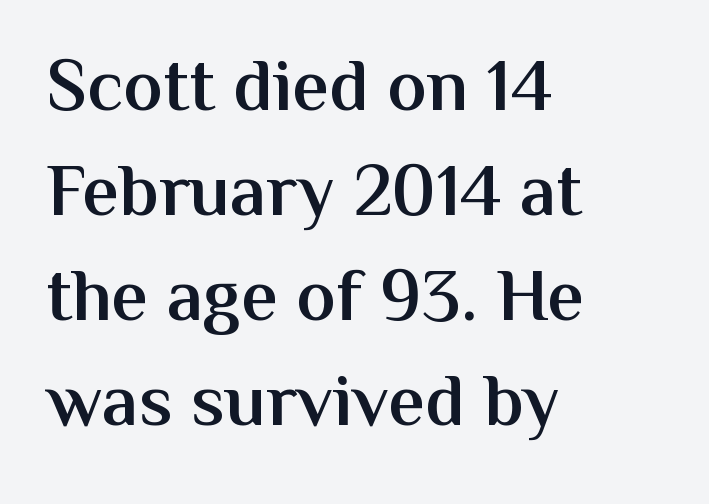
{"serif": "no", "italic": "no", "bold": "semi", "weight": "semibold", "width": "normal", "stroke_contrast": "medium", "x_height": "medium", "monospaced": "no", "underline": "no", "align": "left", "line_spacing": "normal", "line_spacing_ratio": 1.42, "letter_spacing": "normal", "letter_spacing_em": 0.0, "glyph_px": 74}
